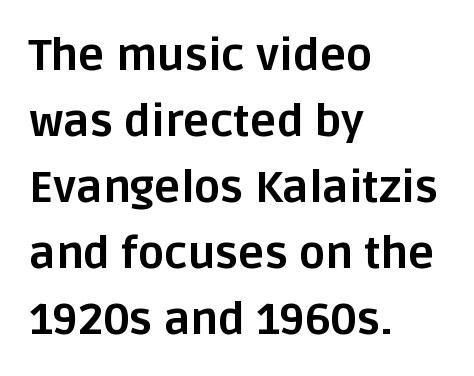
Q: Is the text bold? A: Yes.
Q: Is the text italic (slanted)? A: No, it is upright.
Q: Is the typeface a serif or a sans-serif typeface? A: Sans-serif.
Q: Is the text underlined? A: No.
Q: How is the paragraph aligned? A: Left-aligned.
Q: Is the spacing between letters normal or unusually wide? A: Normal.
Q: Is the spacing between lines tight, normal or loose? A: Normal.
Q: Width (condensed, normal, or wide)? A: Normal.
Q: Stroke contrast? A: Low.
Q: x-height? A: Large.
Q: Monospaced? A: No.
